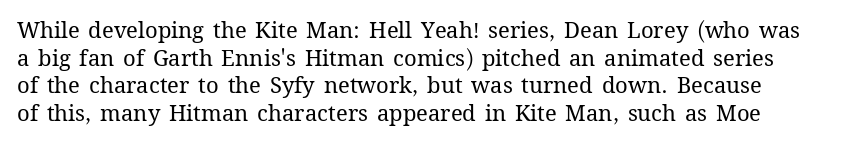
{"italic": "no", "bold": "no", "underline": "no", "align": "left", "line_spacing": "normal", "line_spacing_ratio": 1.26, "letter_spacing": "normal", "letter_spacing_em": 0.0, "glyph_px": 22}
